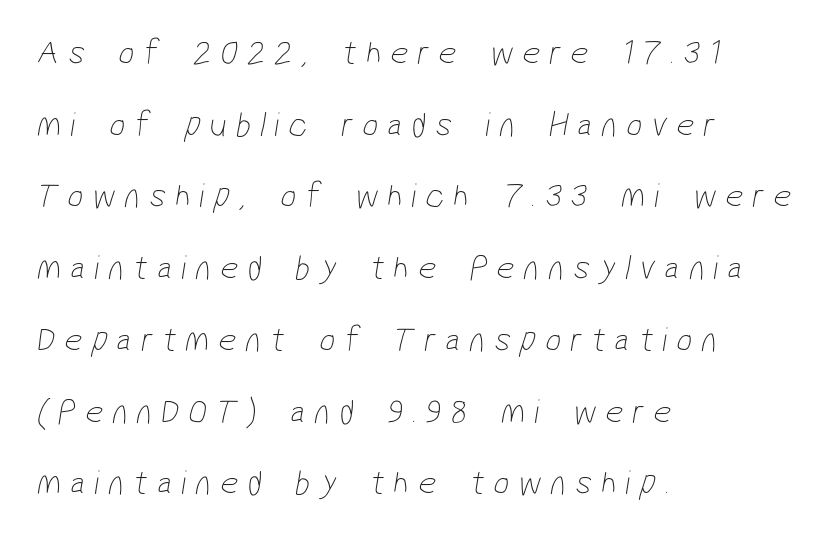
The image shows 35 px thin, condensed sans-serif type; set left-aligned, loose line spacing (2.05x), unusually wide letter spacing (+0.26 em), not underlined; low stroke contrast and a medium x-height.
